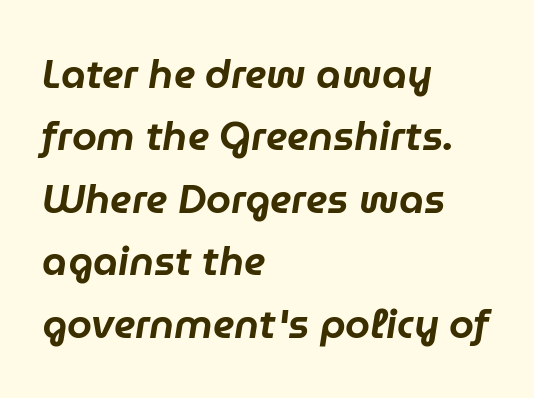
The rendering applies a slant to the glyphs. Horizontally, the lines are justified to the leading edge only. Each letter keeps its own natural width here, so spacing adapts to shape. Evenly set lines give the paragraph a standard silhouette. No extra tracking has been applied to these lines.
